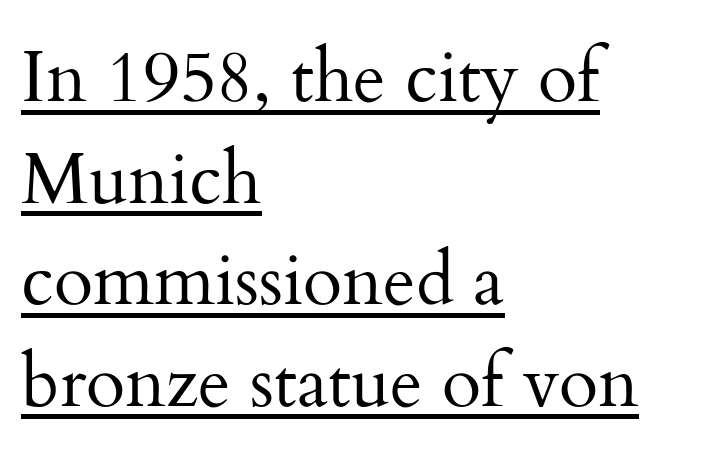
{"serif": "yes", "italic": "no", "bold": "no", "weight": "regular", "width": "normal", "stroke_contrast": "medium", "x_height": "small", "monospaced": "no", "underline": "yes", "align": "left", "line_spacing": "normal", "line_spacing_ratio": 1.41, "letter_spacing": "normal", "letter_spacing_em": 0.0, "glyph_px": 72}
